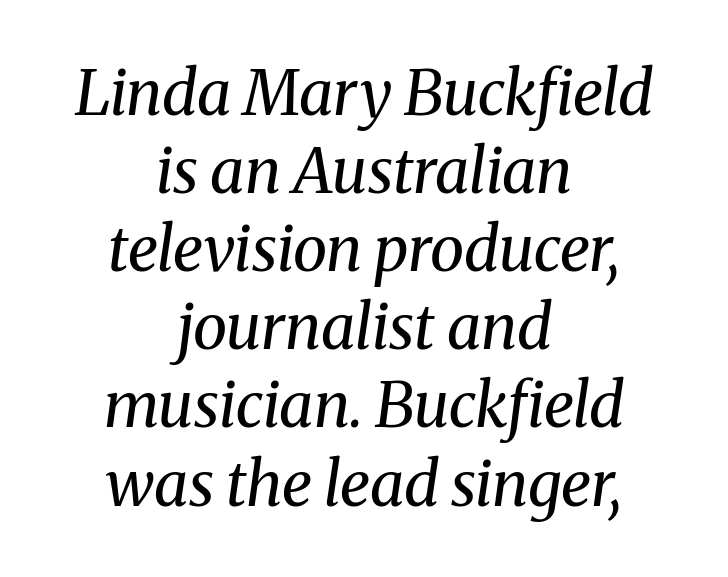
The typeface chosen for these lines features serifs. Has an underline been added? It has not. Neither beginnings nor endings align; midpoints do. Here the designer chose a conventional face with non-uniform glyph widths. This sample keeps an unexceptional amount of space between lines. No extra tracking has been applied to these lines.
